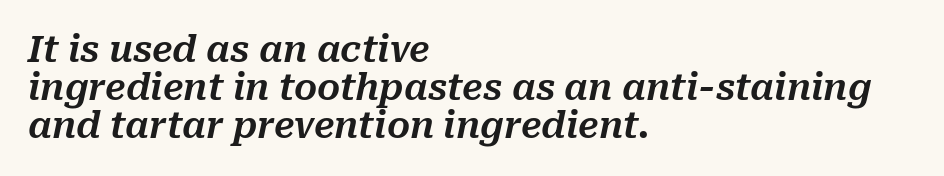
The image shows 36 px text type, italic (leaning right); set left-aligned, tight line spacing (1.06x), normal letter spacing, not underlined; medium stroke contrast and a medium x-height.
